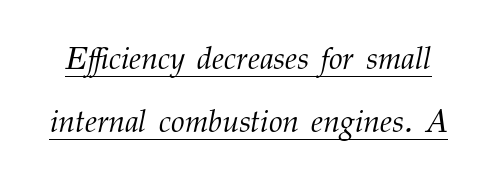
{"serif": "yes", "italic": "yes", "lean": "right", "slant_degrees": 12, "bold": "no", "weight": "light", "width": "normal", "stroke_contrast": "medium", "x_height": "medium", "monospaced": "no", "underline": "yes", "line_spacing": "loose", "line_spacing_ratio": 2.02, "letter_spacing": "normal", "letter_spacing_em": 0.0, "glyph_px": 31}
